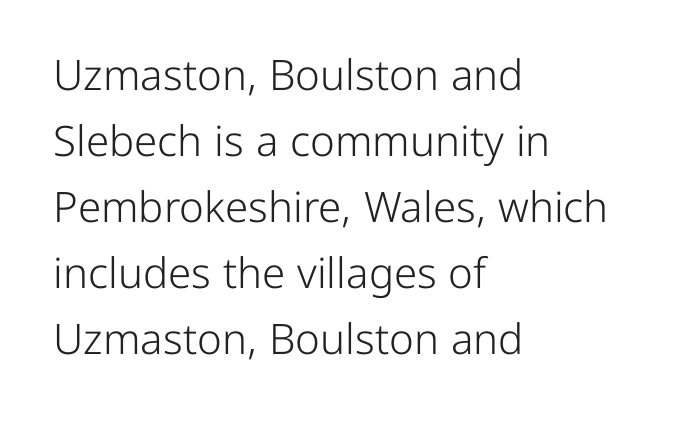
Posture: upright roman. Heft: none added — not bold. Each letter keeps its own natural width here, so spacing adapts to shape. Horizontal bands of white between lines are of average thickness. These lines keep a tight, regular rhythm from letter to letter.
